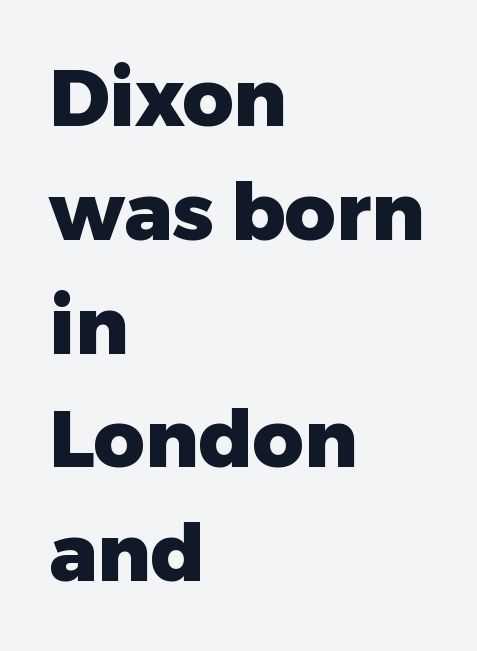
Q: Is the text bold? A: Yes.
Q: Is the text italic (slanted)? A: No, it is upright.
Q: Is the typeface a serif or a sans-serif typeface? A: Sans-serif.
Q: Is the text underlined? A: No.
Q: How is the paragraph aligned? A: Left-aligned.
Q: Is the spacing between letters normal or unusually wide? A: Normal.
Q: Is the spacing between lines tight, normal or loose? A: Normal.
Q: Width (condensed, normal, or wide)? A: Normal.
Q: Stroke contrast? A: Low.
Q: x-height? A: Medium.
Q: Monospaced? A: No.
